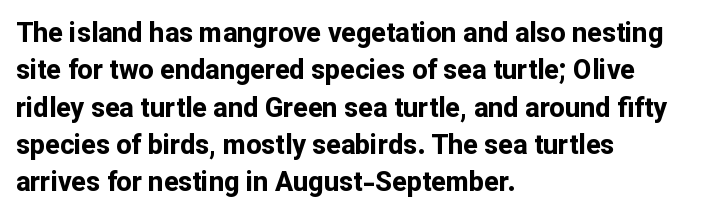
The image shows 27 px bold type, upright; set left-aligned, normal line spacing (1.38x), normal letter spacing, not underlined.
